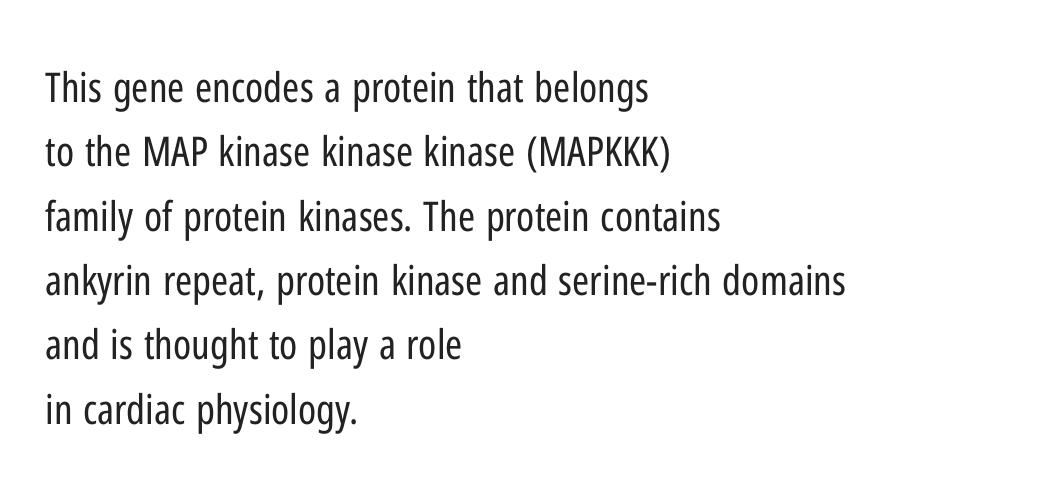
{"serif": "no", "italic": "no", "bold": "no", "weight": "regular", "width": "condensed", "stroke_contrast": "low", "x_height": "medium", "monospaced": "no", "underline": "no", "align": "left", "line_spacing": "normal", "line_spacing_ratio": 1.57, "letter_spacing": "normal", "letter_spacing_em": 0.0, "glyph_px": 41}
